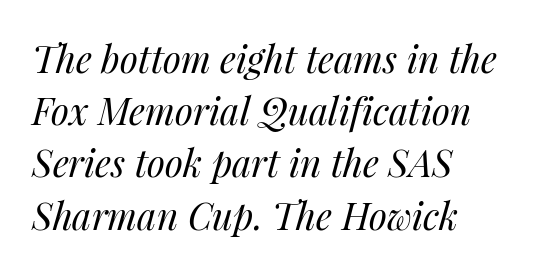
The image shows 37 px regular-weight type, italic (leaning right); set left-aligned, normal line spacing (1.41x), normal letter spacing, not underlined; medium stroke contrast and a medium x-height.
